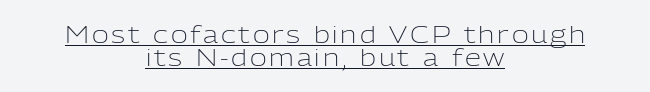
Q: Is the text bold? A: No.
Q: Is the text italic (slanted)? A: No, it is upright.
Q: Is the text underlined? A: Yes.
Q: How is the paragraph aligned? A: Centered.
Q: Is the spacing between lines tight, normal or loose? A: Tight.
